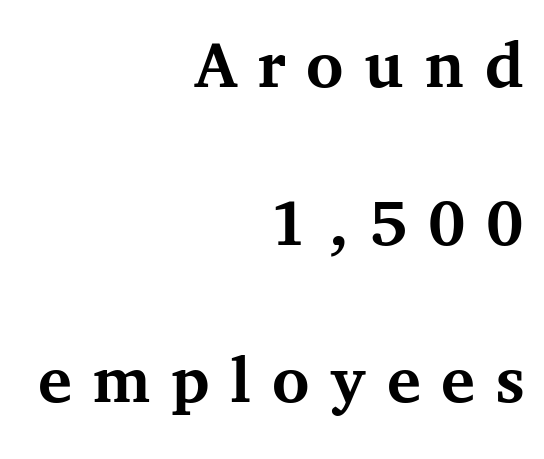
Q: Is the text bold? A: Yes.
Q: Is the text italic (slanted)? A: No, it is upright.
Q: Is the typeface a serif or a sans-serif typeface? A: Serif.
Q: Is the text underlined? A: No.
Q: How is the paragraph aligned? A: Right-aligned.
Q: Is the spacing between letters normal or unusually wide? A: Unusually wide.
Q: Is the spacing between lines tight, normal or loose? A: Loose.
Q: Width (condensed, normal, or wide)? A: Normal.
Q: Stroke contrast? A: Medium.
Q: x-height? A: Medium.
Q: Monospaced? A: No.
